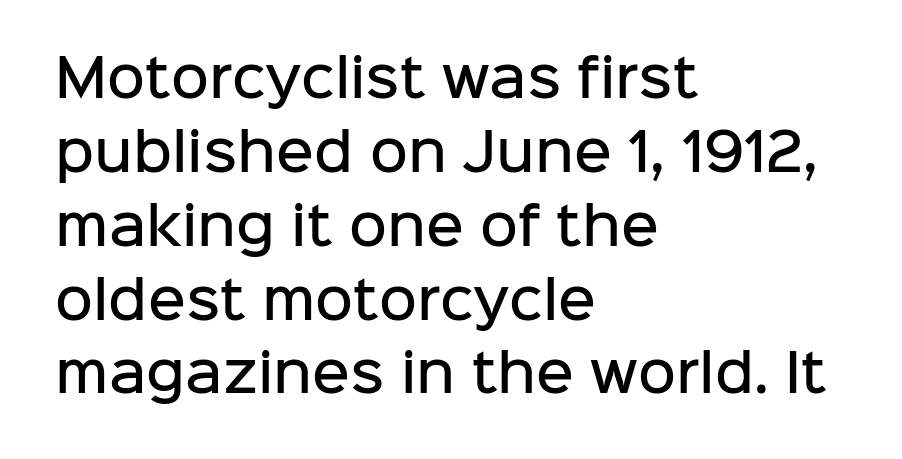
The image shows 52 px semibold sans-serif type, upright; set left-aligned, normal line spacing (1.42x), normal letter spacing, not underlined; low stroke contrast and a medium x-height.
